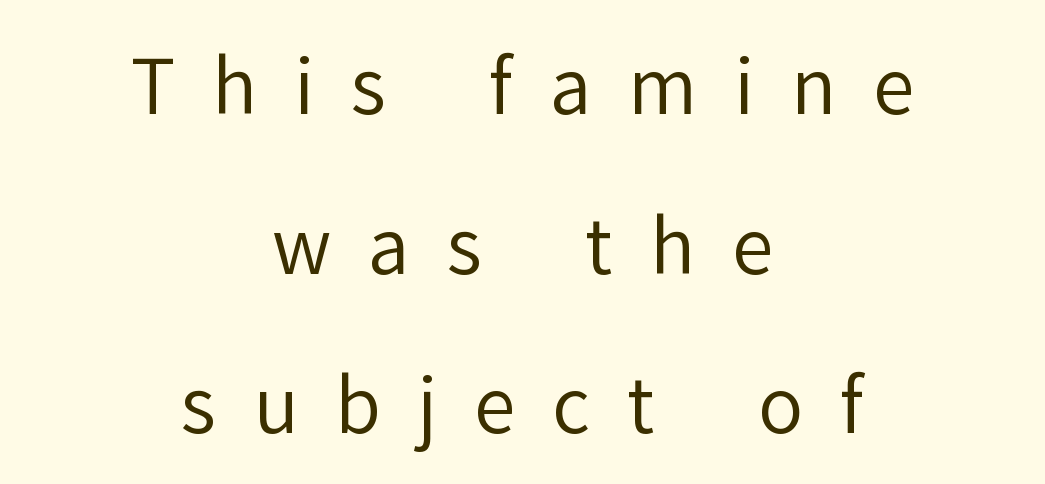
The image shows 75 px regular-weight sans-serif type, upright; set centered, loose line spacing (2.13x), unusually wide letter spacing (+0.49 em), not underlined; low stroke contrast and a medium x-height.
